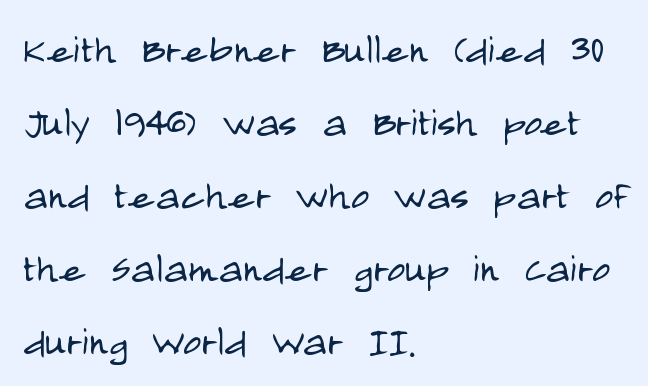
{"serif": "no", "italic": "no", "bold": "no", "weight": "light", "width": "condensed", "stroke_contrast": "low", "x_height": "large", "monospaced": "no", "underline": "no", "align": "left", "line_spacing": "normal", "line_spacing_ratio": 1.46, "letter_spacing": "normal", "letter_spacing_em": 0.0, "glyph_px": 50}
